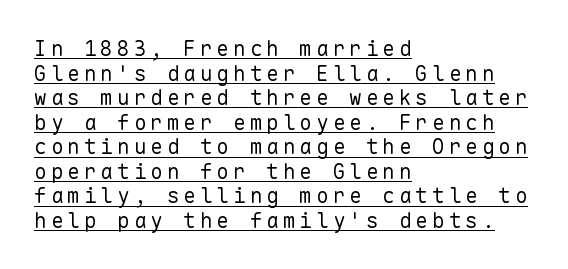
Q: Is the text bold? A: No.
Q: Is the text italic (slanted)? A: No, it is upright.
Q: Is the text underlined? A: Yes.
Q: How is the paragraph aligned? A: Left-aligned.
